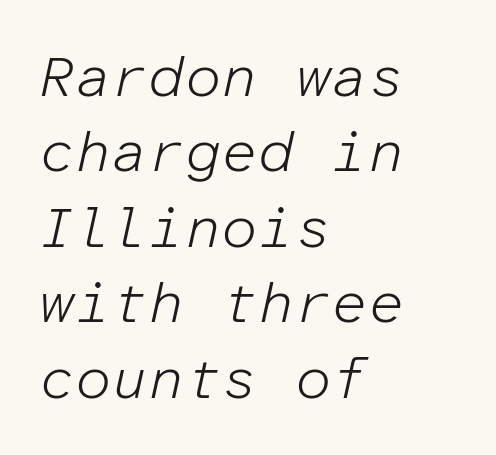
{"italic": "yes", "lean": "right", "slant_degrees": 12, "bold": "no", "weight": "light", "width": "normal", "stroke_contrast": "low", "x_height": "medium", "monospaced": "yes", "underline": "no", "align": "left", "line_spacing": "normal", "line_spacing_ratio": 1.3, "letter_spacing": "normal", "letter_spacing_em": 0.0, "glyph_px": 58}
